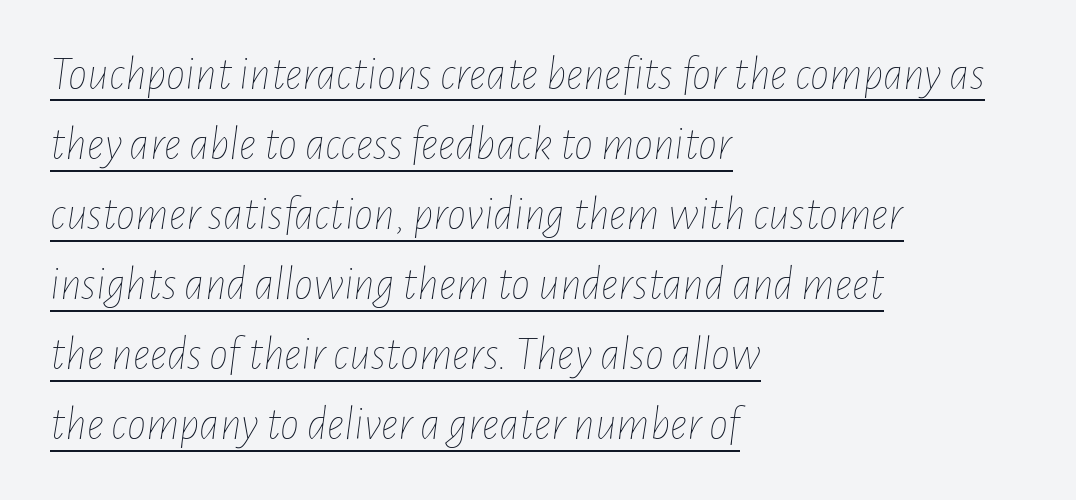
Q: Is the text bold? A: No.
Q: Is the text italic (slanted)? A: Yes, it leans right by about 7 degrees.
Q: Is the text underlined? A: Yes.
Q: How is the paragraph aligned? A: Left-aligned.
Q: Is the spacing between letters normal or unusually wide? A: Normal.
Q: Is the spacing between lines tight, normal or loose? A: Normal.
Q: Width (condensed, normal, or wide)? A: Condensed.
Q: Stroke contrast? A: Low.
Q: x-height? A: Medium.
Q: Monospaced? A: No.
